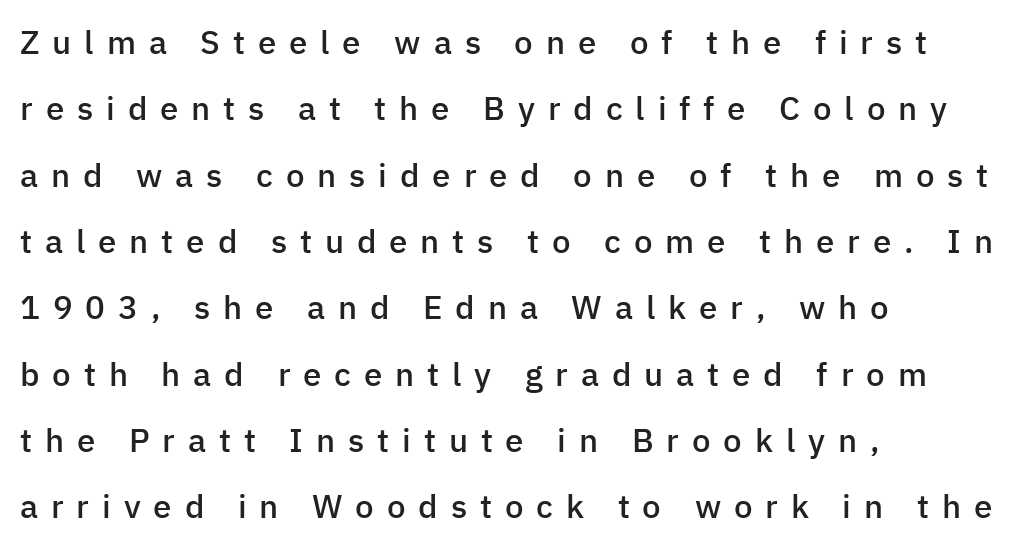
Its strokes are somewhat broadened, the hallmark of semibold type. Does the leading feel generous? Absolutely, it's lavish. Alignment: flush left. The passage shown is not underscored anywhere. Proportional: the letters do not fall into vertical columns.
